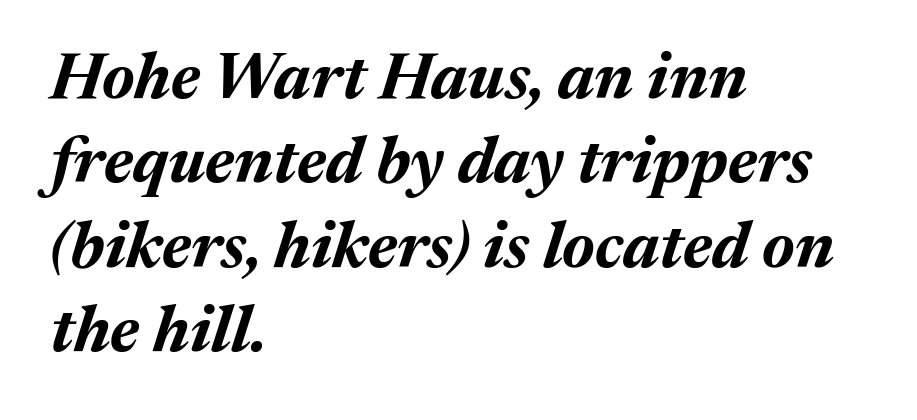
Tall strokes in this sample are angled rather than plumb. Do the characters align in a grid? No, the font is proportional. This rendering uses left alignment, leaving the right contour irregular. Is the letter spacing exaggerated? No — it looks like the ordinary default. The typesetting leans heavy: a genuine bold.
